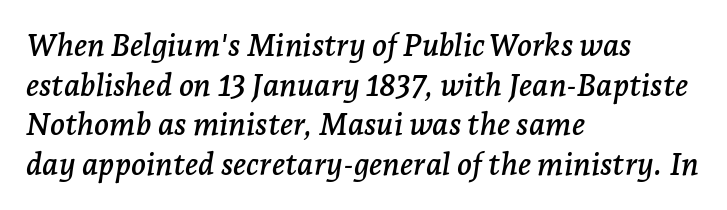
The image shows 31 px serif type, italic (leaning right); set left-aligned, normal line spacing (1.28x), normal letter spacing, not underlined; low stroke contrast and a medium x-height.
